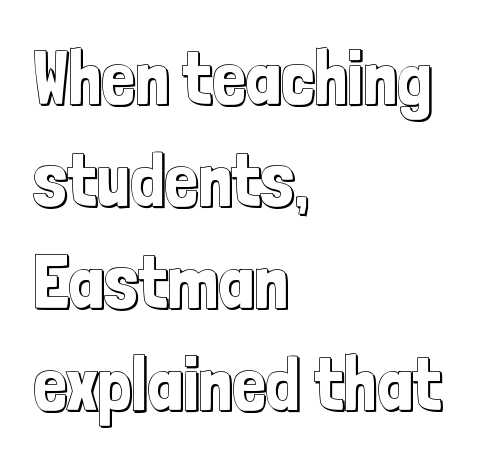
{"italic": "no", "width": "condensed", "x_height": "medium", "monospaced": "no", "underline": "no", "align": "left", "line_spacing": "normal", "line_spacing_ratio": 1.36, "letter_spacing": "normal", "letter_spacing_em": 0.0, "glyph_px": 75}
